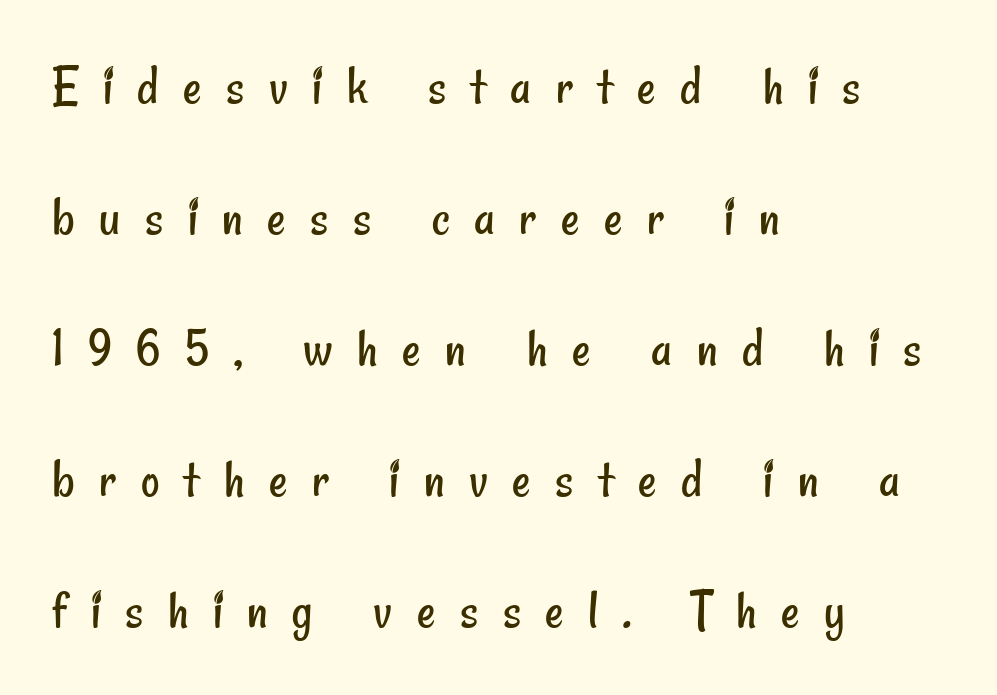
{"serif": "no", "bold": "no", "weight": "regular", "width": "condensed", "stroke_contrast": "low", "x_height": "small", "monospaced": "no", "underline": "no", "align": "left", "line_spacing": "loose", "line_spacing_ratio": 2.3, "letter_spacing": "wide", "letter_spacing_em": 0.43, "glyph_px": 57}
